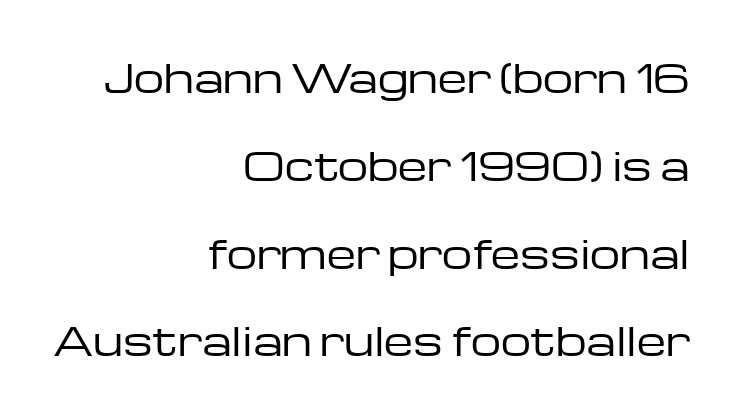
The image shows 38 px regular-weight, wide sans-serif type, upright; set right-aligned, loose line spacing (2.31x), normal letter spacing, not underlined; low stroke contrast and a medium x-height.
